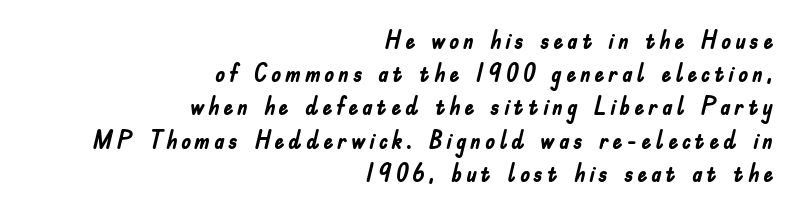
Q: Is the text bold? A: Yes.
Q: Is the text italic (slanted)? A: Yes.
Q: Is the text underlined? A: No.
Q: How is the paragraph aligned? A: Right-aligned.
Q: Is the spacing between lines tight, normal or loose? A: Normal.
